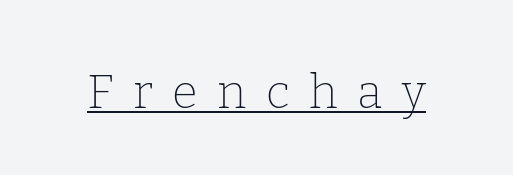
Is this a sans? No — the strokes have serifs. Upright lettering throughout. The strokes carry an ordinary text weight at most. Look at the tracking — it's clearly loosened, letters drifting apart. The letters advance in unequal steps, a hallmark of proportional type.
